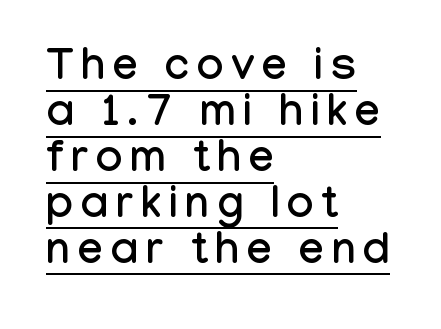
{"serif": "no", "italic": "no", "width": "condensed", "stroke_contrast": "low", "x_height": "medium", "monospaced": "no", "underline": "yes", "align": "left", "line_spacing": "tight", "line_spacing_ratio": 1.02, "glyph_px": 45}
